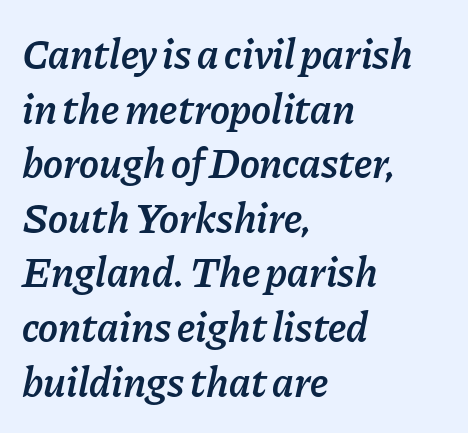
The image shows 42 px semibold type, italic (leaning right); set left-aligned, normal line spacing (1.3x), normal letter spacing, not underlined; low stroke contrast and a medium x-height.
